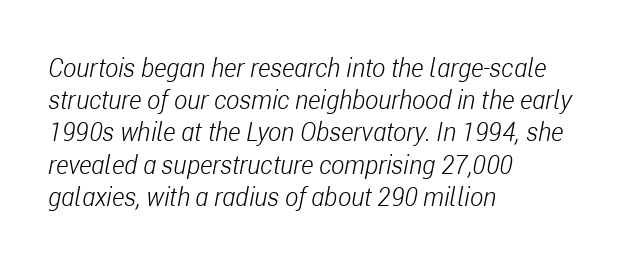
Q: Is the text bold? A: No.
Q: Is the text italic (slanted)? A: Yes, it leans right by about 11 degrees.
Q: Is the text underlined? A: No.
Q: How is the paragraph aligned? A: Left-aligned.
Q: Is the spacing between letters normal or unusually wide? A: Normal.
Q: Is the spacing between lines tight, normal or loose? A: Normal.
